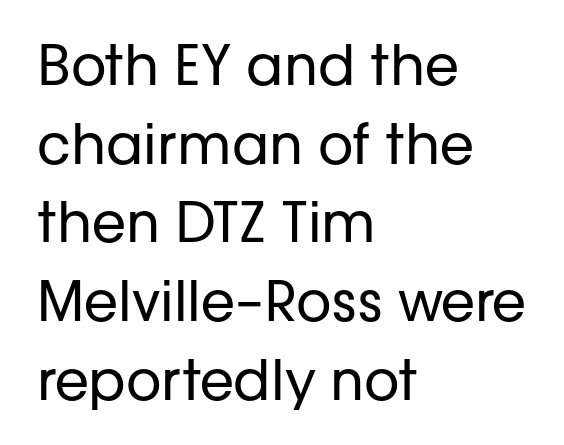
In CSS terms this would be text-align: left. Observe the absence of serifs on each vertical stroke in this sample. Underlining? Definitely not there. Every stem runs plumb, perpendicular to the baseline. Proportional: the letters do not fall into vertical columns.
